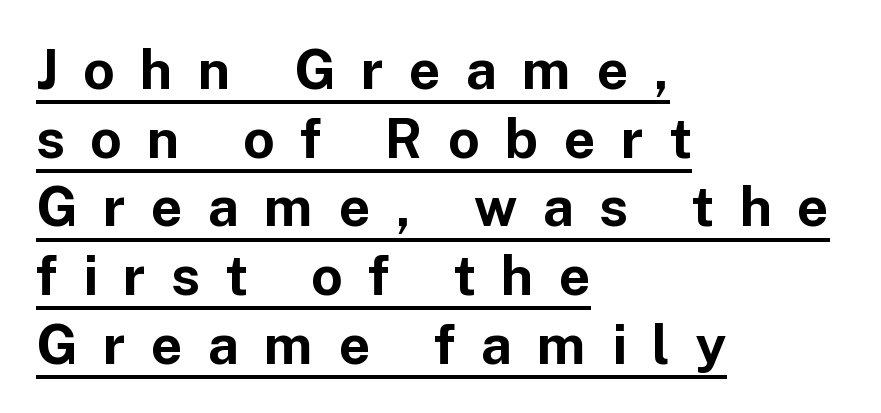
Q: Is the text bold? A: Yes.
Q: Is the text italic (slanted)? A: No, it is upright.
Q: Is the typeface a serif or a sans-serif typeface? A: Sans-serif.
Q: Is the text underlined? A: Yes.
Q: How is the paragraph aligned? A: Left-aligned.
Q: Is the spacing between letters normal or unusually wide? A: Unusually wide.
Q: Is the spacing between lines tight, normal or loose? A: Normal.
Q: Width (condensed, normal, or wide)? A: Normal.
Q: Stroke contrast? A: Low.
Q: x-height? A: Medium.
Q: Monospaced? A: No.
